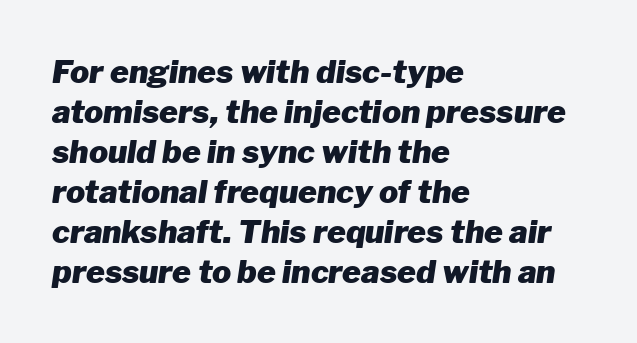
The image shows 32 px heavy type, italic (leaning right); set left-aligned, normal line spacing (1.25x), normal letter spacing, not underlined; low stroke contrast and a medium x-height.
